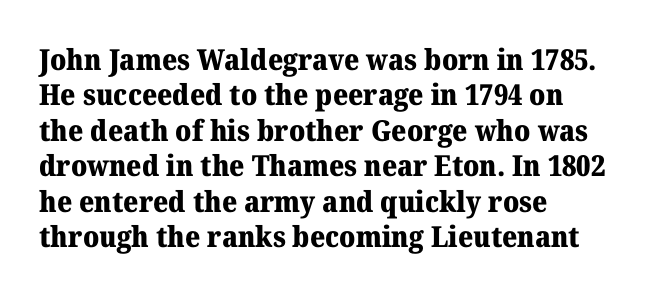
These lines keep a tight, regular rhythm from letter to letter. Pretty heavy lettering here — definitely bold. A classic flush-left, rag-right setting is used for this passage. Decoration check: the copy has no underline. Is this a fixed-width face? No — the glyphs have proportional, varying widths. The font family rendered here belongs to the serif group.
